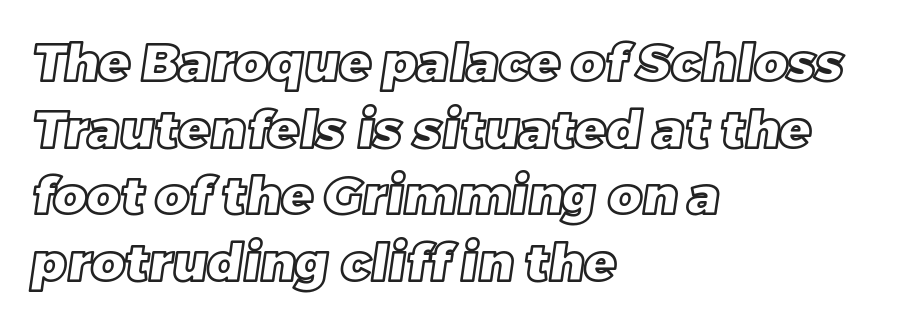
Q: Is the text underlined? A: No.
Q: How is the paragraph aligned? A: Left-aligned.
Q: Is the spacing between letters normal or unusually wide? A: Normal.
Q: Is the spacing between lines tight, normal or loose? A: Normal.
Q: Width (condensed, normal, or wide)? A: Normal.
Q: x-height? A: Large.
Q: Monospaced? A: No.
